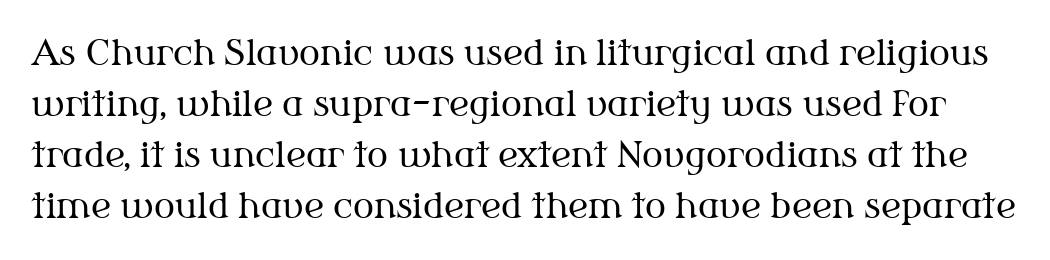
The letters advance in unequal steps, a hallmark of proportional type. Stems and bowls with no extra thickness — not bold. The gaps between neighbouring characters are ordinary and unremarkable. Serifs: yes, visible at the terminals of the letterforms. Designer's note — italics off, roman on. In terms of leading, this rendering sits right in the middle.
